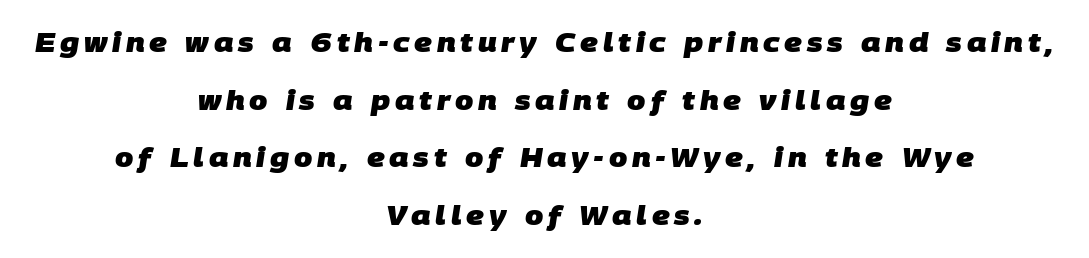
Visually the block forms a symmetrical silhouette, jagged on both flanks. Glance below the letters and you will spot only blank space. Weight: bold. Does the leading feel generous? Absolutely, it's lavish.
